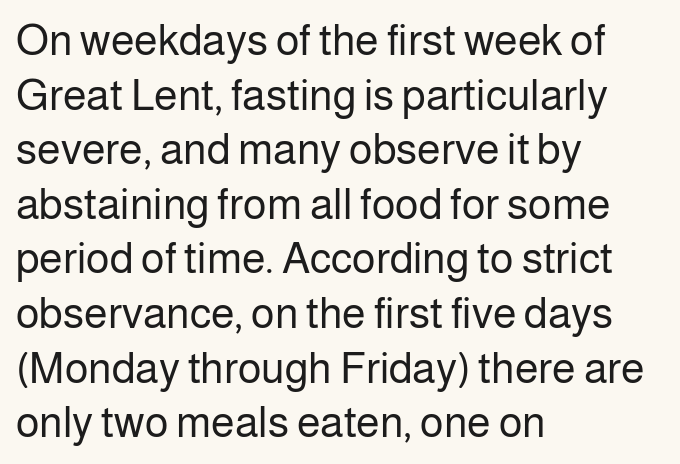
Default kerning and tracking; the words read as compact shapes. Reading down the column, the eye jumps a familiar distance to each next line. The passage shown is not underscored anywhere. Proportional: the letters do not fall into vertical columns. In CSS terms this would be text-align: left.
